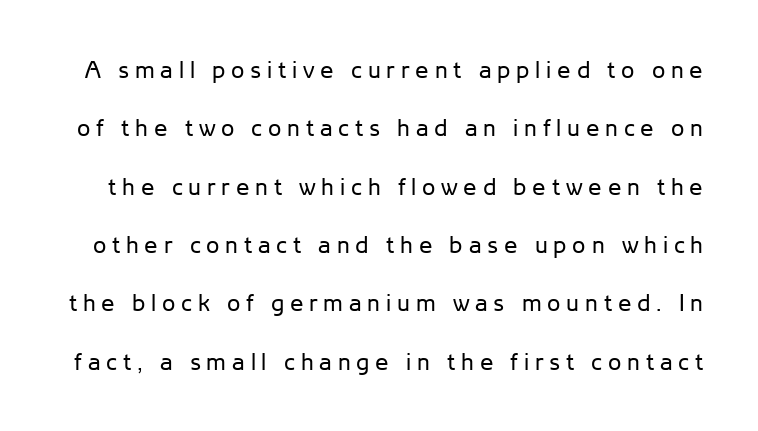
The image shows 24 px text type, upright; set loose line spacing (2.43x), unusually wide letter spacing (+0.24 em), not underlined.
